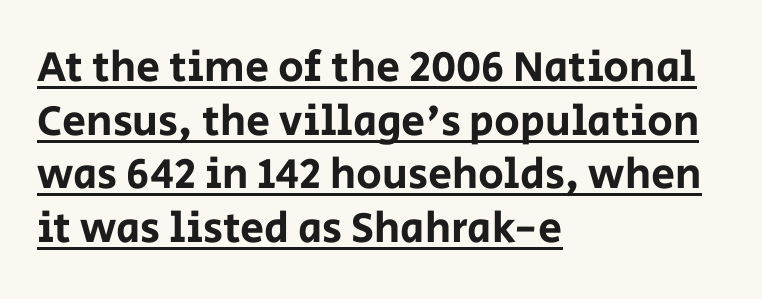
{"serif": "no", "italic": "no", "width": "normal", "stroke_contrast": "low", "x_height": "large", "monospaced": "no", "underline": "yes", "align": "left", "line_spacing": "normal", "line_spacing_ratio": 1.25, "letter_spacing": "normal", "letter_spacing_em": 0.0, "glyph_px": 43}
